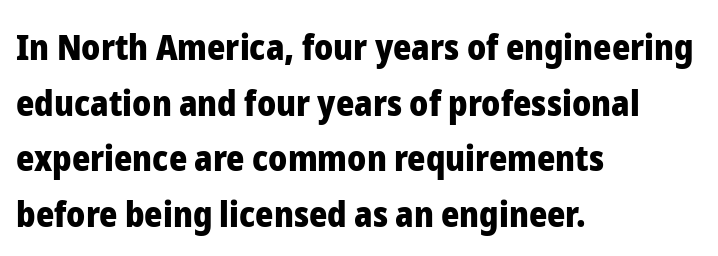
The image shows 35 px heavy sans-serif type, upright; set left-aligned, normal line spacing (1.59x), normal letter spacing, not underlined; low stroke contrast and a medium x-height.
